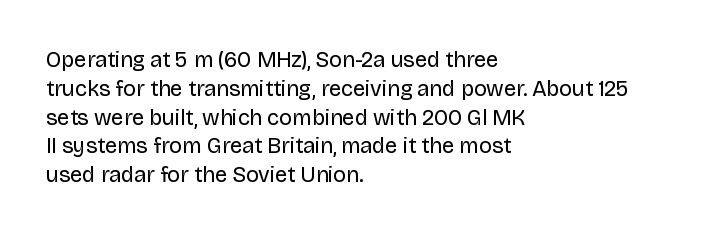
{"italic": "no", "bold": "no", "underline": "no", "align": "left", "line_spacing": "normal", "line_spacing_ratio": 1.31, "letter_spacing": "normal", "letter_spacing_em": 0.0, "glyph_px": 22}
